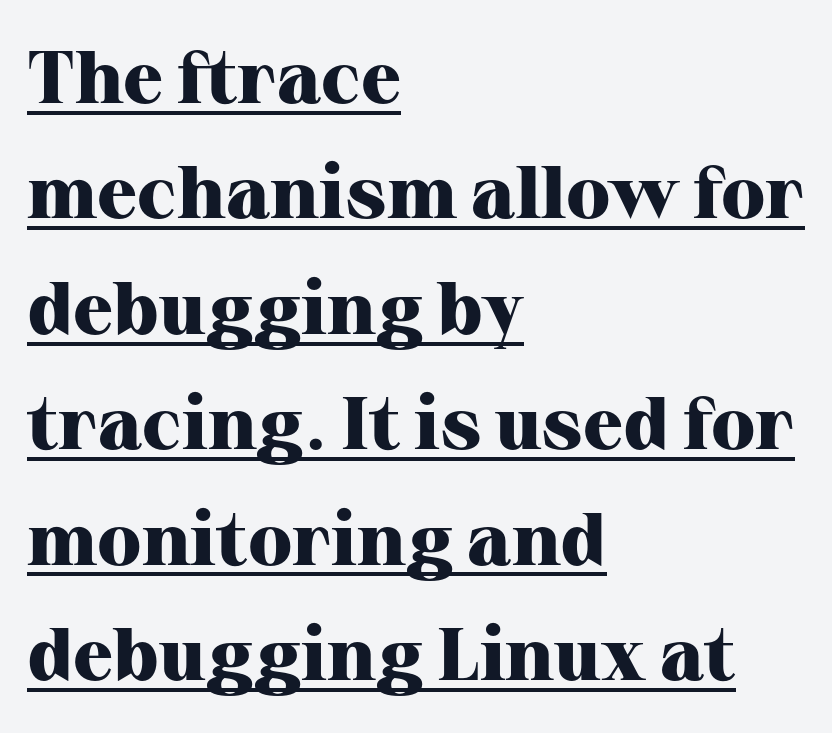
The image shows 74 px heavy serif type, upright; set left-aligned, normal line spacing (1.56x), normal letter spacing, underlined; high stroke contrast and a medium x-height.
